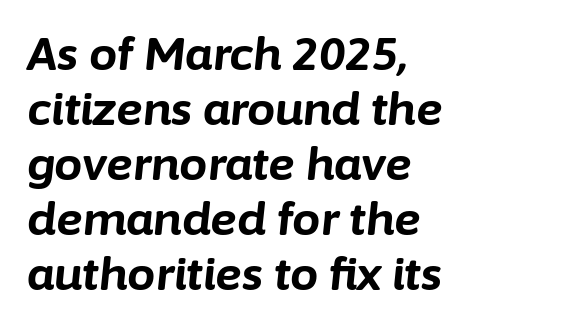
Q: Is the text bold? A: Yes.
Q: Is the text italic (slanted)? A: Yes, it leans right by about 6 degrees.
Q: Is the text underlined? A: No.
Q: How is the paragraph aligned? A: Left-aligned.
Q: Is the spacing between letters normal or unusually wide? A: Normal.
Q: Width (condensed, normal, or wide)? A: Normal.
Q: Stroke contrast? A: Low.
Q: x-height? A: Medium.
Q: Monospaced? A: No.
